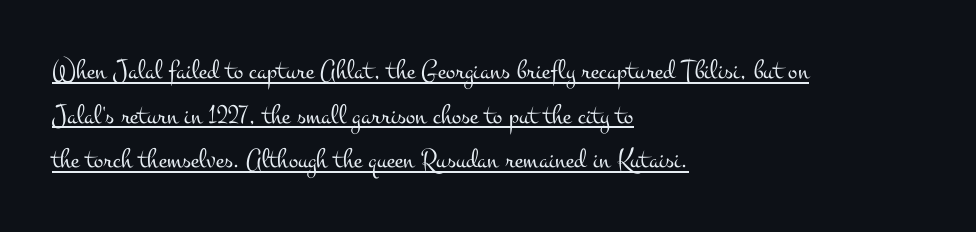
Q: Is the text bold? A: No.
Q: Is the text italic (slanted)? A: Yes.
Q: Is the text underlined? A: Yes.
Q: How is the paragraph aligned? A: Left-aligned.
Q: Is the spacing between letters normal or unusually wide? A: Normal.
Q: Is the spacing between lines tight, normal or loose? A: Normal.
Q: Width (condensed, normal, or wide)? A: Wide.
Q: Stroke contrast? A: Medium.
Q: x-height? A: Small.
Q: Monospaced? A: No.
